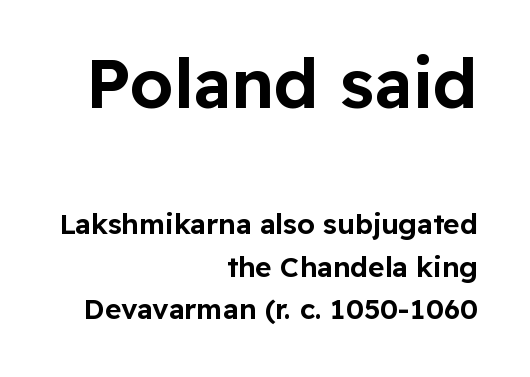
{"serif": "no", "italic": "no", "width": "normal", "stroke_contrast": "low", "x_height": "medium", "monospaced": "no", "underline": "no", "align": "right", "line_spacing": "normal", "line_spacing_ratio": 1.51, "letter_spacing": "normal", "letter_spacing_em": 0.0, "larger_block": "first", "size_ratio": 2.46, "glyph_px": 69}
